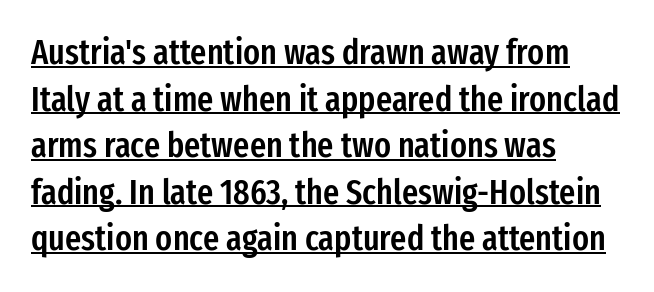
{"serif": "no", "italic": "no", "bold": "semi", "weight": "semibold", "width": "condensed", "stroke_contrast": "low", "x_height": "medium", "monospaced": "no", "underline": "yes", "align": "left", "line_spacing": "normal", "line_spacing_ratio": 1.33, "letter_spacing": "normal", "letter_spacing_em": 0.0, "glyph_px": 35}
